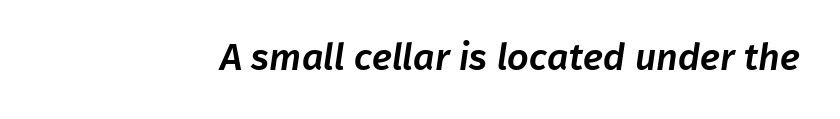
The image shows 38 px sans-serif type; set normal letter spacing, not underlined; low stroke contrast and a medium x-height.
